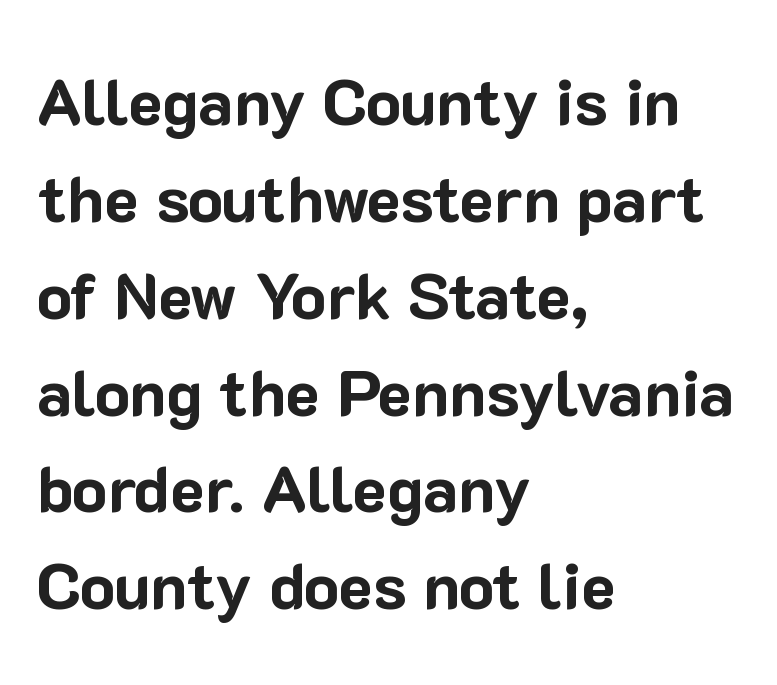
{"serif": "no", "italic": "no", "bold": "yes", "weight": "bold", "width": "normal", "stroke_contrast": "low", "x_height": "medium", "monospaced": "no", "underline": "no", "align": "left", "line_spacing": "normal", "line_spacing_ratio": 1.49, "letter_spacing": "normal", "letter_spacing_em": 0.0, "glyph_px": 65}
